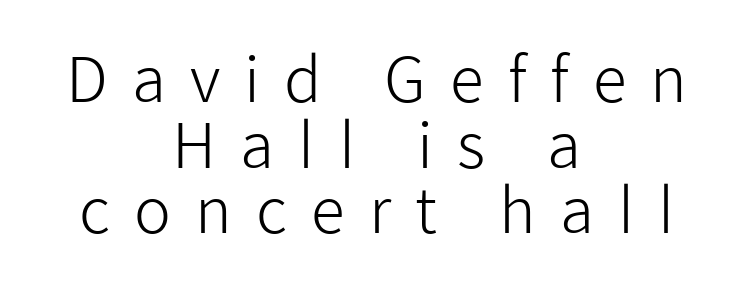
Q: Is the text bold? A: No.
Q: Is the text italic (slanted)? A: No, it is upright.
Q: Is the typeface a serif or a sans-serif typeface? A: Sans-serif.
Q: Is the text underlined? A: No.
Q: How is the paragraph aligned? A: Centered.
Q: Is the spacing between letters normal or unusually wide? A: Unusually wide.
Q: Is the spacing between lines tight, normal or loose? A: Tight.
Q: Width (condensed, normal, or wide)? A: Normal.
Q: Stroke contrast? A: Low.
Q: x-height? A: Medium.
Q: Monospaced? A: No.
